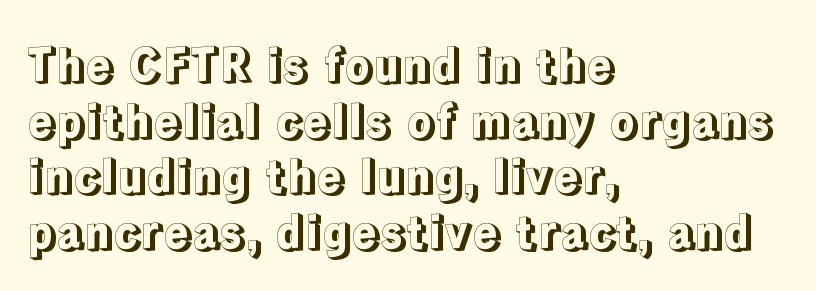
Q: Is the text italic (slanted)? A: No, it is upright.
Q: Is the text underlined? A: No.
Q: How is the paragraph aligned? A: Left-aligned.
Q: Is the spacing between letters normal or unusually wide? A: Normal.
Q: Width (condensed, normal, or wide)? A: Normal.
Q: x-height? A: Medium.
Q: Monospaced? A: No.
